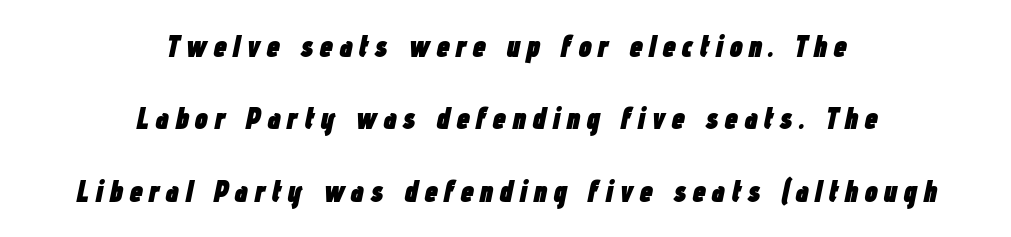
{"italic": "yes", "lean": "right", "slant_degrees": 12, "bold": "yes", "weight": "heavy", "width": "condensed", "stroke_contrast": "low", "x_height": "medium", "monospaced": "no", "underline": "no", "align": "center", "line_spacing": "loose", "line_spacing_ratio": 2.41, "letter_spacing": "wide", "letter_spacing_em": 0.2, "glyph_px": 30}
